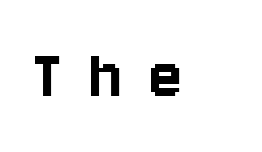
{"serif": "no", "italic": "no", "width": "condensed", "stroke_contrast": "low", "x_height": "large", "monospaced": "no", "underline": "no", "letter_spacing": "wide", "letter_spacing_em": 0.37, "glyph_px": 75}
